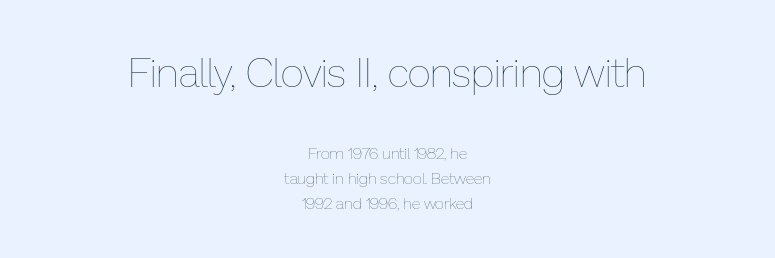
The image shows 41 px thin type, upright; set centered, normal line spacing (1.56x), normal letter spacing, not underlined; the first (top) block is 2.56x larger; low stroke contrast and a medium x-height.
